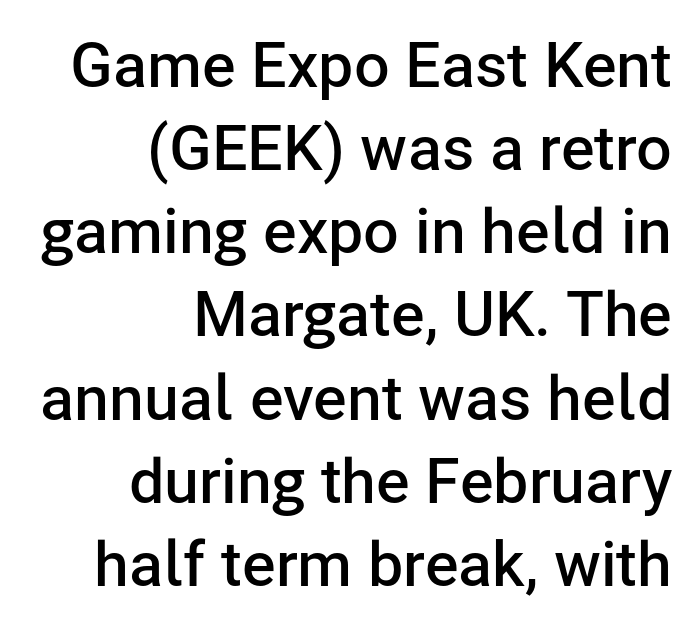
Every character sits straight up, as roman type does. Weight: semibold (demi). You can tell from the bare stems that sans-serif type was used. Each line ends at the same right margin while the left side varies. Default kerning and tracking; the words read as compact shapes.
